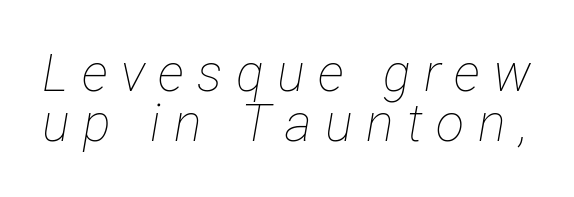
Q: Is the text bold? A: No.
Q: Is the text italic (slanted)? A: Yes, it leans right by about 12 degrees.
Q: Is the text underlined? A: No.
Q: Is the spacing between letters normal or unusually wide? A: Unusually wide.
Q: Is the spacing between lines tight, normal or loose? A: Tight.
Q: Width (condensed, normal, or wide)? A: Condensed.
Q: Stroke contrast? A: Low.
Q: x-height? A: Medium.
Q: Monospaced? A: No.
